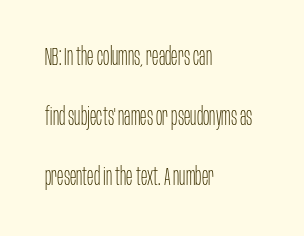
The strokes are not fattened; the text isn't bold. The vertical gap from one line to the next is large. This sample is left-justified, so line endings fall wherever the words run out. Letters rest on an invisible, unmarked baseline. This sample uses an upright cut, with every glyph sitting square on the baseline. Tracking value appears to be zero — textbook default spacing.
